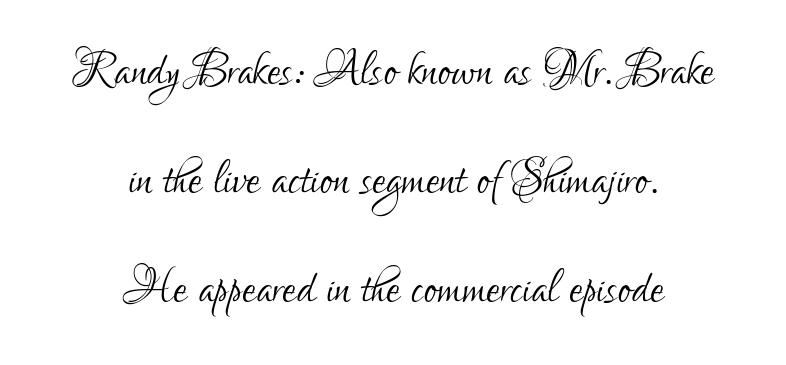
Tracking value appears to be zero — textbook default spacing. These lines are rendered in a variable-pitch font. Font category for this specimen: sans-serif.
